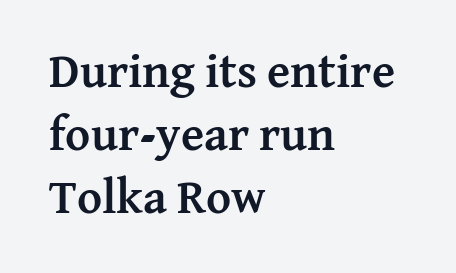
{"serif": "yes", "italic": "no", "bold": "yes", "weight": "semibold", "width": "normal", "stroke_contrast": "medium", "x_height": "medium", "monospaced": "no", "underline": "no", "align": "left", "line_spacing": "normal", "line_spacing_ratio": 1.31, "letter_spacing": "normal", "letter_spacing_em": 0.0, "glyph_px": 48}
